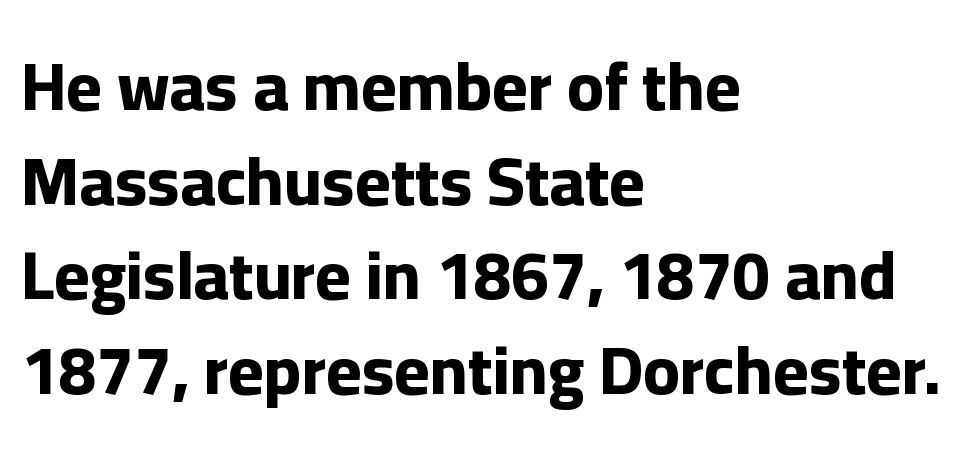
The image shows 68 px bold sans-serif type, upright; set left-aligned, normal line spacing (1.39x), normal letter spacing, not underlined; low stroke contrast and a medium x-height.
